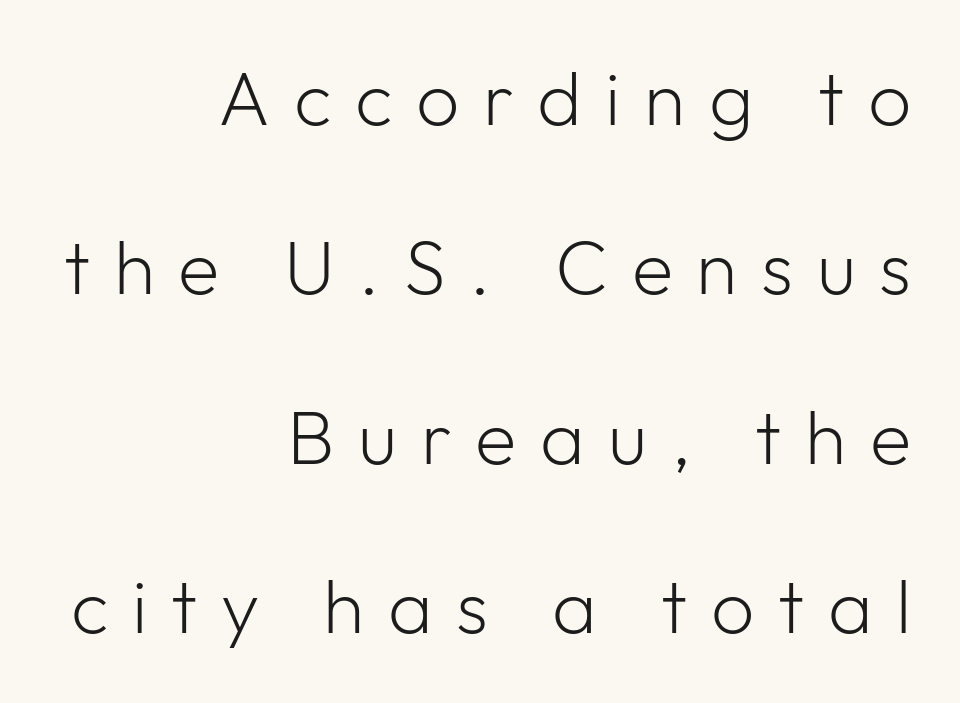
Q: Is the text bold? A: No.
Q: Is the text italic (slanted)? A: No, it is upright.
Q: Is the typeface a serif or a sans-serif typeface? A: Sans-serif.
Q: Is the text underlined? A: No.
Q: How is the paragraph aligned? A: Right-aligned.
Q: Is the spacing between letters normal or unusually wide? A: Unusually wide.
Q: Is the spacing between lines tight, normal or loose? A: Loose.
Q: Width (condensed, normal, or wide)? A: Normal.
Q: Stroke contrast? A: Low.
Q: x-height? A: Medium.
Q: Monospaced? A: No.
